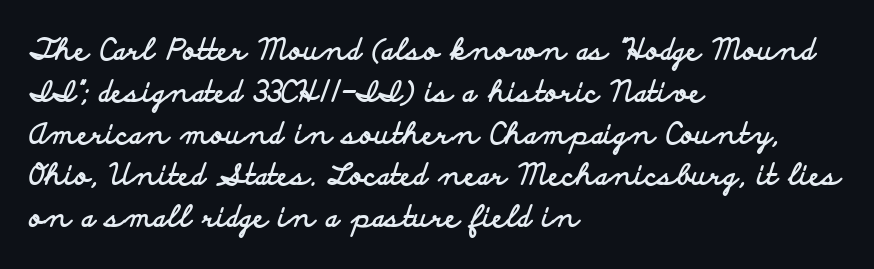
{"serif": "no", "bold": "yes", "weight": "bold", "width": "wide", "stroke_contrast": "low", "x_height": "small", "monospaced": "no", "underline": "no", "align": "left", "line_spacing": "normal", "line_spacing_ratio": 1.44, "letter_spacing": "normal", "letter_spacing_em": 0.0, "glyph_px": 29}
